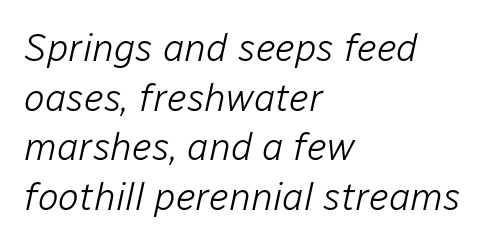
{"italic": "yes", "lean": "right", "slant_degrees": 12, "bold": "no", "weight": "light", "width": "normal", "stroke_contrast": "low", "x_height": "medium", "monospaced": "no", "underline": "no", "align": "left", "line_spacing": "normal", "line_spacing_ratio": 1.27, "letter_spacing": "normal", "letter_spacing_em": 0.0, "glyph_px": 39}
